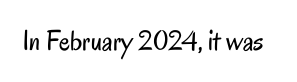
{"serif": "no", "italic": "no", "bold": "no", "weight": "regular", "width": "condensed", "stroke_contrast": "low", "x_height": "small", "monospaced": "no", "underline": "no", "letter_spacing": "normal", "letter_spacing_em": 0.0, "glyph_px": 29}
